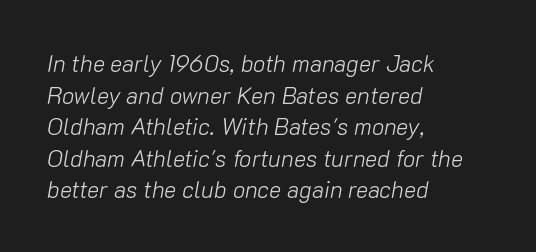
The image shows 23 px text type, italic (leaning right); set left-aligned, normal line spacing (1.37x), normal letter spacing, not underlined.
